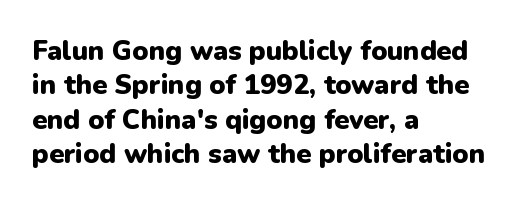
Q: Is the text bold? A: Yes.
Q: Is the text italic (slanted)? A: No, it is upright.
Q: Is the text underlined? A: No.
Q: How is the paragraph aligned? A: Left-aligned.
Q: Is the spacing between letters normal or unusually wide? A: Normal.
Q: Is the spacing between lines tight, normal or loose? A: Normal.
